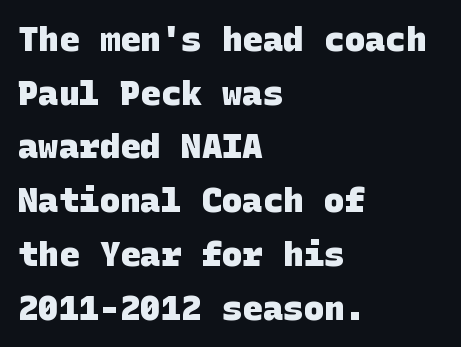
Letters rest on an invisible, unmarked baseline. You could call the tracking neutral — neither tight nor loose. A student would call this left alignment; a typographer would say flush left, rag right. Vertically, the passage feels balanced, rows spaced as you'd expect. Look at the stroke-to-counter ratio: heavy, a bold.
